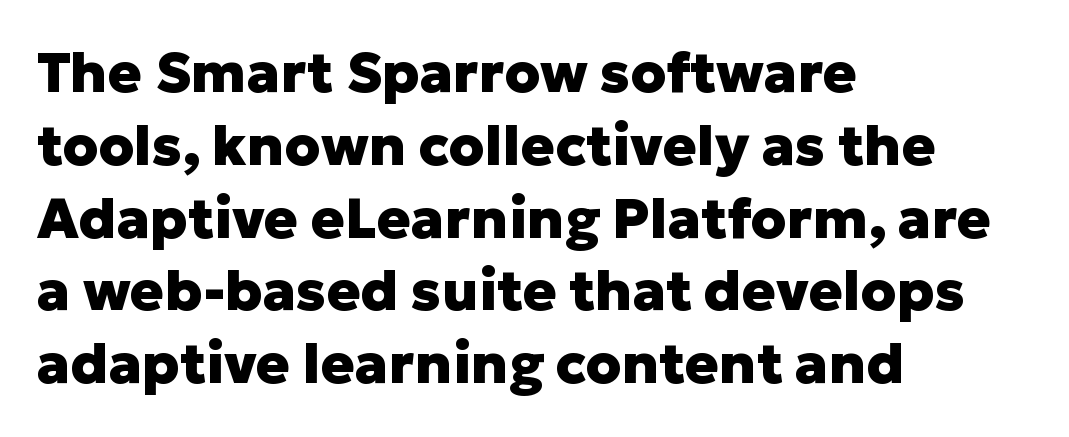
{"serif": "no", "italic": "no", "bold": "yes", "weight": "heavy", "width": "normal", "stroke_contrast": "low", "x_height": "medium", "monospaced": "no", "underline": "no", "align": "left", "line_spacing": "normal", "line_spacing_ratio": 1.3, "letter_spacing": "normal", "letter_spacing_em": 0.0, "glyph_px": 56}
